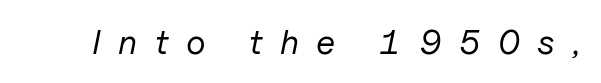
The face looks like a standard text weight, possibly lighter. Here the designer chose a conventional face with non-uniform glyph widths. The passage shown leans; its letterforms are oblique. A bare baseline throughout the passage.
